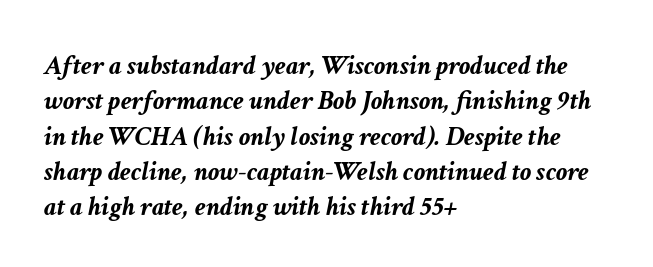
Q: Is the text bold? A: Yes.
Q: Is the text italic (slanted)? A: Yes, it leans right by about 11 degrees.
Q: Is the text underlined? A: No.
Q: How is the paragraph aligned? A: Left-aligned.
Q: Is the spacing between letters normal or unusually wide? A: Normal.
Q: Is the spacing between lines tight, normal or loose? A: Normal.
Q: Width (condensed, normal, or wide)? A: Normal.
Q: Stroke contrast? A: Low.
Q: x-height? A: Medium.
Q: Monospaced? A: No.
